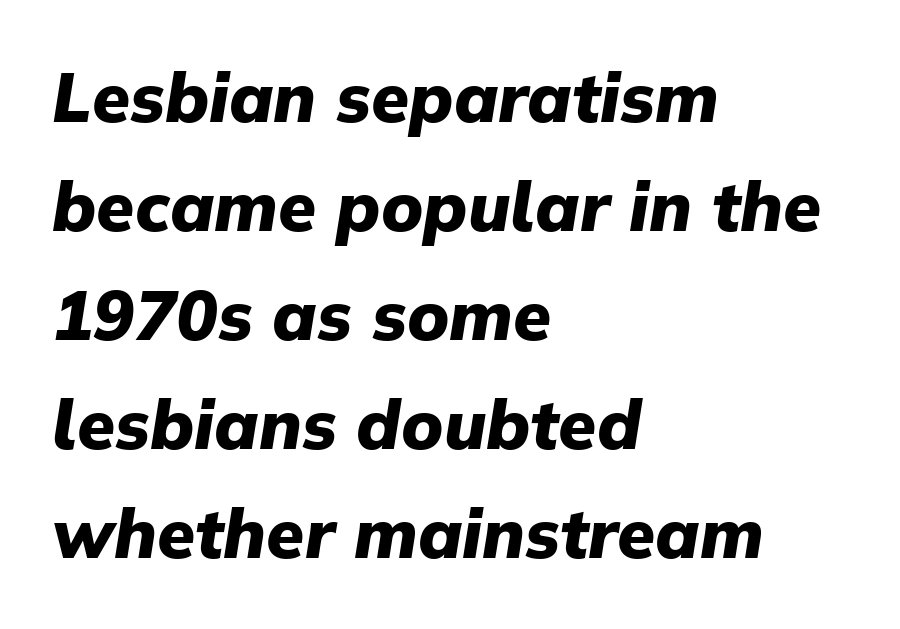
A typesetter would call this leading conventional body-copy spacing. Think of a printed novel: that variable character pitch is what you see here. A bare baseline throughout the passage. This sample uses plain, unmodified letter spacing.
